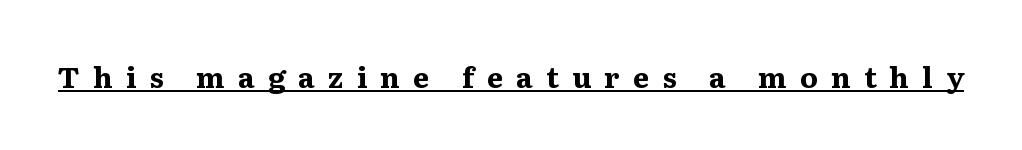
{"serif": "yes", "italic": "no", "bold": "yes", "weight": "bold", "width": "normal", "stroke_contrast": "medium", "x_height": "medium", "monospaced": "no", "underline": "yes", "letter_spacing": "wide", "letter_spacing_em": 0.45, "glyph_px": 29}
